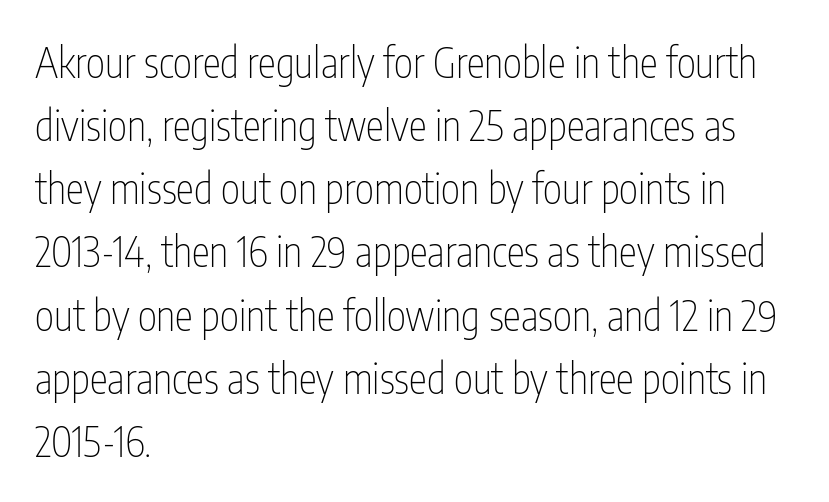
The image shows 41 px thin, condensed sans-serif type, upright; set left-aligned, normal line spacing (1.54x), normal letter spacing, not underlined; low stroke contrast and a medium x-height.
